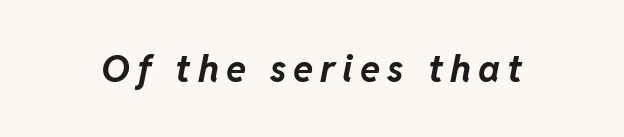
Each row of text sits above clean, open space. Is the type slanted? Yes — the strokes lean at a clear angle. Caption: bold face, heavy strokes. This sample has the flowing, uneven cadence of proportional lettering.
